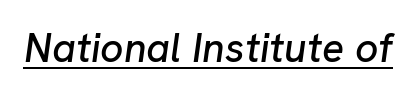
{"italic": "yes", "lean": "right", "slant_degrees": 8, "width": "normal", "stroke_contrast": "low", "x_height": "medium", "monospaced": "no", "underline": "yes", "letter_spacing": "normal", "letter_spacing_em": 0.0, "glyph_px": 41}
